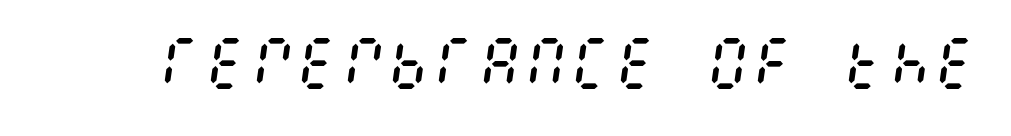
Q: Is the text bold? A: No.
Q: Is the text italic (slanted)? A: Yes, it leans right by about 8 degrees.
Q: Is the text underlined? A: No.
Q: Is the spacing between letters normal or unusually wide? A: Normal.
Q: Width (condensed, normal, or wide)? A: Condensed.
Q: Stroke contrast? A: Medium.
Q: x-height? A: Large.
